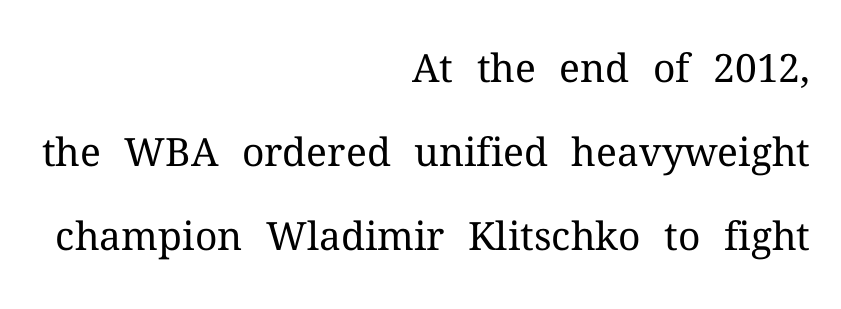
{"serif": "yes", "italic": "no", "bold": "no", "weight": "regular", "width": "normal", "stroke_contrast": "medium", "x_height": "medium", "monospaced": "no", "underline": "no", "align": "right", "line_spacing": "loose", "line_spacing_ratio": 2.15, "letter_spacing": "normal", "letter_spacing_em": 0.0, "glyph_px": 39}
